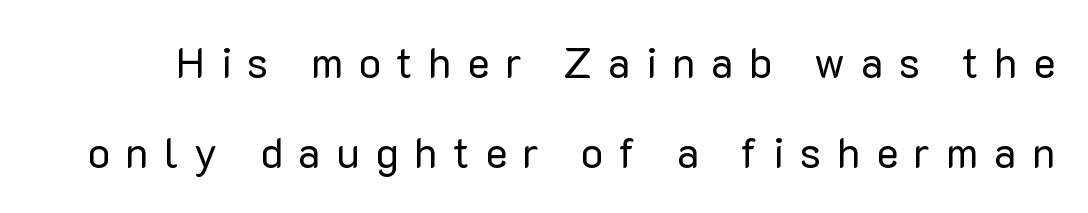
Q: Is the text bold? A: No.
Q: Is the text italic (slanted)? A: No, it is upright.
Q: Is the typeface a serif or a sans-serif typeface? A: Sans-serif.
Q: Is the text underlined? A: No.
Q: Is the spacing between letters normal or unusually wide? A: Unusually wide.
Q: Is the spacing between lines tight, normal or loose? A: Loose.
Q: Width (condensed, normal, or wide)? A: Normal.
Q: Stroke contrast? A: Low.
Q: x-height? A: Medium.
Q: Monospaced? A: No.
